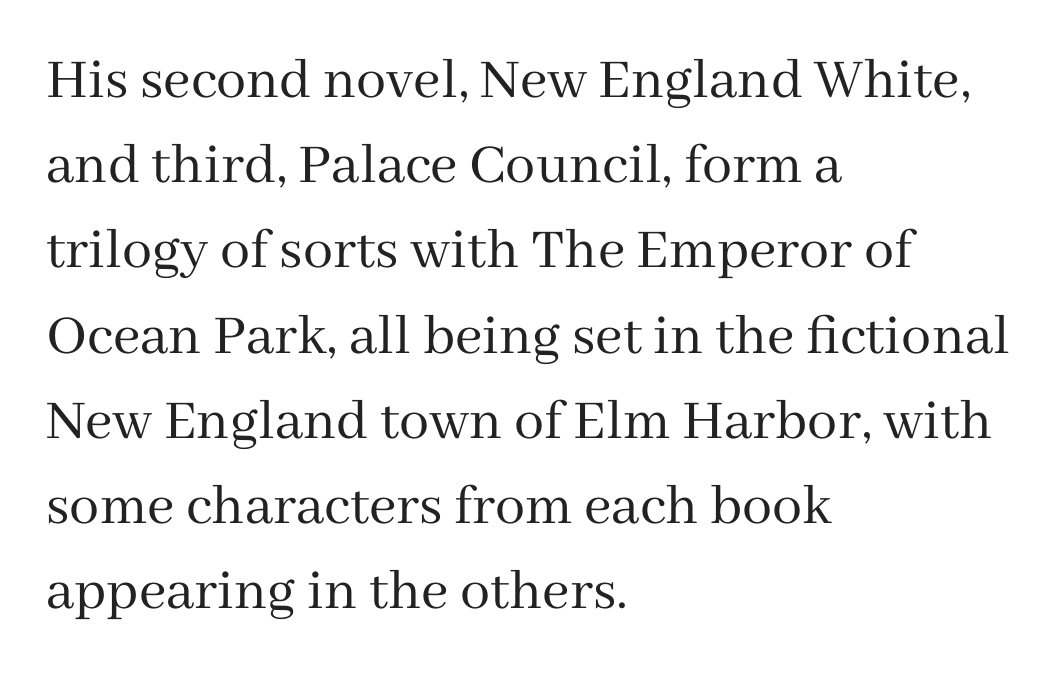
Q: Is the text bold? A: No.
Q: Is the text italic (slanted)? A: No, it is upright.
Q: Is the typeface a serif or a sans-serif typeface? A: Serif.
Q: Is the text underlined? A: No.
Q: How is the paragraph aligned? A: Left-aligned.
Q: Is the spacing between letters normal or unusually wide? A: Normal.
Q: Is the spacing between lines tight, normal or loose? A: Normal.
Q: Width (condensed, normal, or wide)? A: Normal.
Q: Stroke contrast? A: Medium.
Q: x-height? A: Medium.
Q: Monospaced? A: No.
